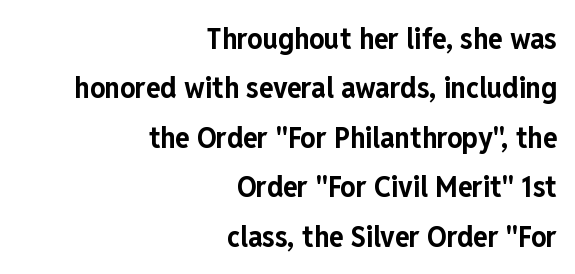
Q: Is the text bold? A: Yes.
Q: Is the text italic (slanted)? A: No, it is upright.
Q: Is the typeface a serif or a sans-serif typeface? A: Sans-serif.
Q: Is the text underlined? A: No.
Q: How is the paragraph aligned? A: Right-aligned.
Q: Is the spacing between letters normal or unusually wide? A: Normal.
Q: Is the spacing between lines tight, normal or loose? A: Normal.
Q: Width (condensed, normal, or wide)? A: Condensed.
Q: Stroke contrast? A: Low.
Q: x-height? A: Medium.
Q: Monospaced? A: No.
